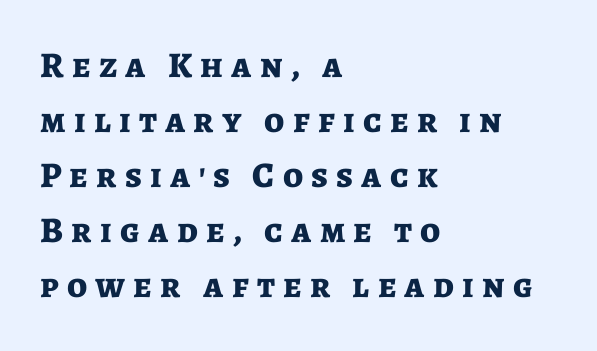
The image shows 36 px bold sans-serif type, upright; set left-aligned, normal line spacing (1.53x), unusually wide letter spacing (+0.23 em), not underlined; low stroke contrast and a medium x-height.
